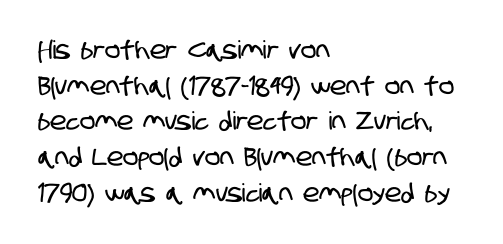
Characters follow at the spacing the type designer built in. Each new line begins a customary step beneath the previous one. Any mark beneath the type? The region is blank. The paragraph has a hard left edge and a soft right edge.
